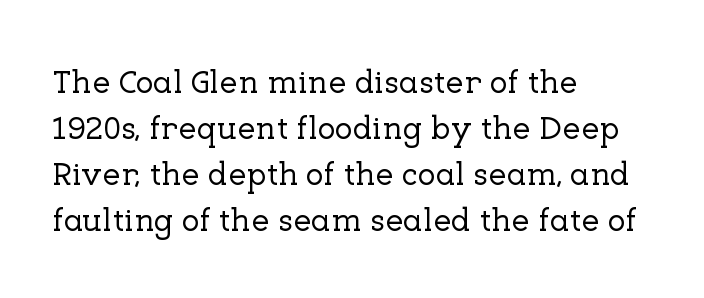
{"serif": "yes", "italic": "no", "width": "normal", "stroke_contrast": "low", "x_height": "medium", "monospaced": "no", "underline": "no", "align": "left", "line_spacing": "normal", "line_spacing_ratio": 1.39, "letter_spacing": "normal", "letter_spacing_em": 0.0, "glyph_px": 33}
